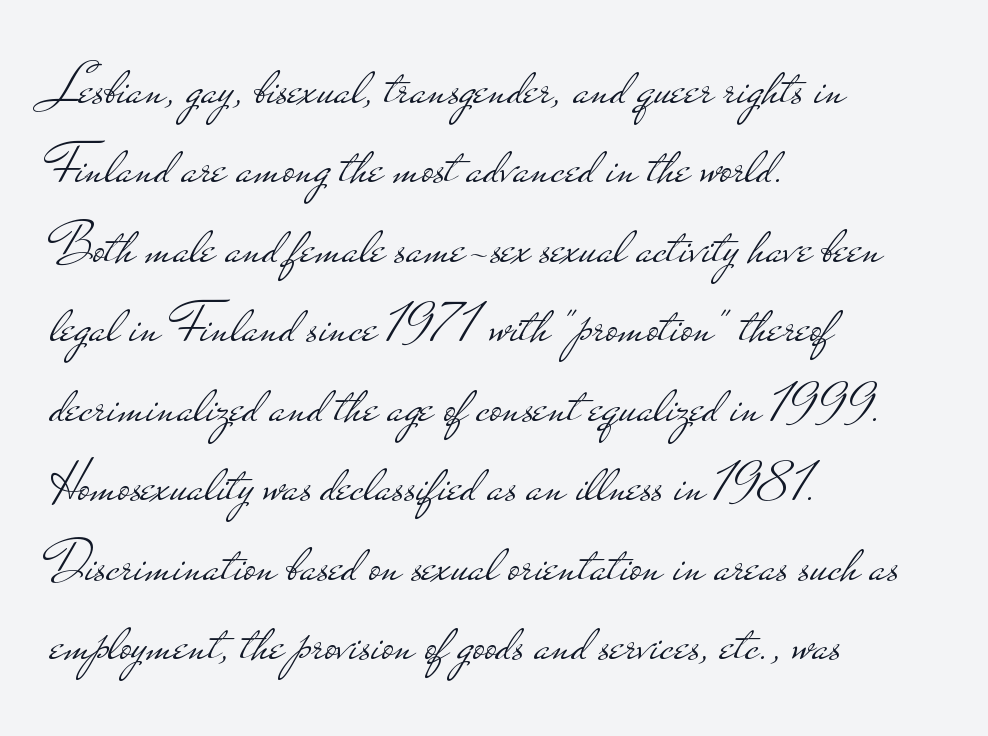
Q: Is the text bold? A: No.
Q: Is the text italic (slanted)? A: Yes.
Q: Is the typeface a serif or a sans-serif typeface? A: Sans-serif.
Q: Is the text underlined? A: No.
Q: How is the paragraph aligned? A: Left-aligned.
Q: Is the spacing between letters normal or unusually wide? A: Normal.
Q: Is the spacing between lines tight, normal or loose? A: Normal.
Q: Width (condensed, normal, or wide)? A: Wide.
Q: Stroke contrast? A: Low.
Q: x-height? A: Small.
Q: Monospaced? A: No.
